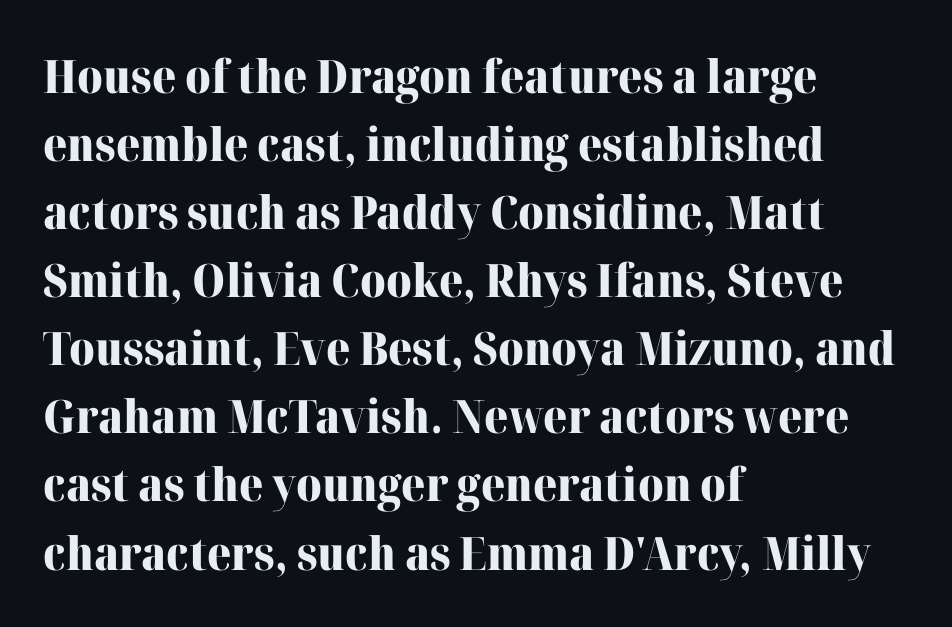
This sample has the flowing, uneven cadence of proportional lettering. If you drew a ruler down the left edge, every line would touch it. What kind of face is this? One with serifs. Check the space under the baseline: it is left empty. You can tell it's not italic because the verticals are truly vertical.
